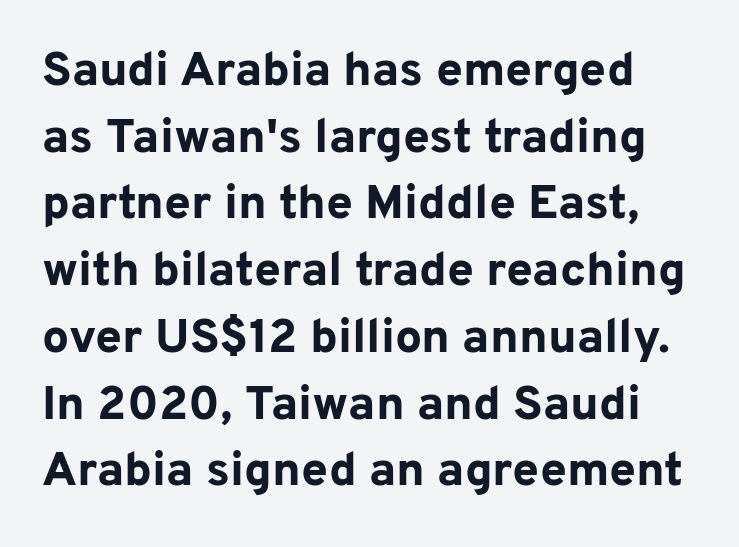
Does the lettering tilt? It doesn't — this is upright. The space between consecutive lines is moderate. Does extra space separate the letters? No, they use regular spacing. Summary of weight: heavy, a full bold.
